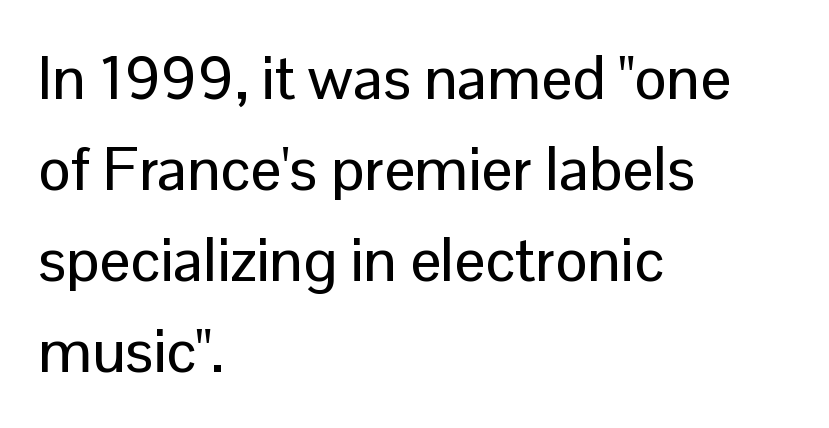
Q: Is the text italic (slanted)? A: No, it is upright.
Q: Is the typeface a serif or a sans-serif typeface? A: Sans-serif.
Q: Is the text underlined? A: No.
Q: How is the paragraph aligned? A: Left-aligned.
Q: Is the spacing between letters normal or unusually wide? A: Normal.
Q: Is the spacing between lines tight, normal or loose? A: Normal.
Q: Width (condensed, normal, or wide)? A: Normal.
Q: Stroke contrast? A: Low.
Q: x-height? A: Medium.
Q: Monospaced? A: No.
